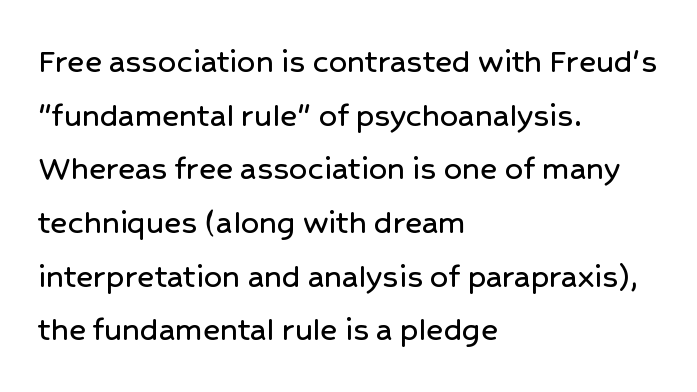
Q: Is the text italic (slanted)? A: No, it is upright.
Q: Is the typeface a serif or a sans-serif typeface? A: Sans-serif.
Q: Is the text underlined? A: No.
Q: How is the paragraph aligned? A: Left-aligned.
Q: Is the spacing between letters normal or unusually wide? A: Normal.
Q: Is the spacing between lines tight, normal or loose? A: Normal.
Q: Width (condensed, normal, or wide)? A: Normal.
Q: Stroke contrast? A: Low.
Q: x-height? A: Medium.
Q: Monospaced? A: No.
